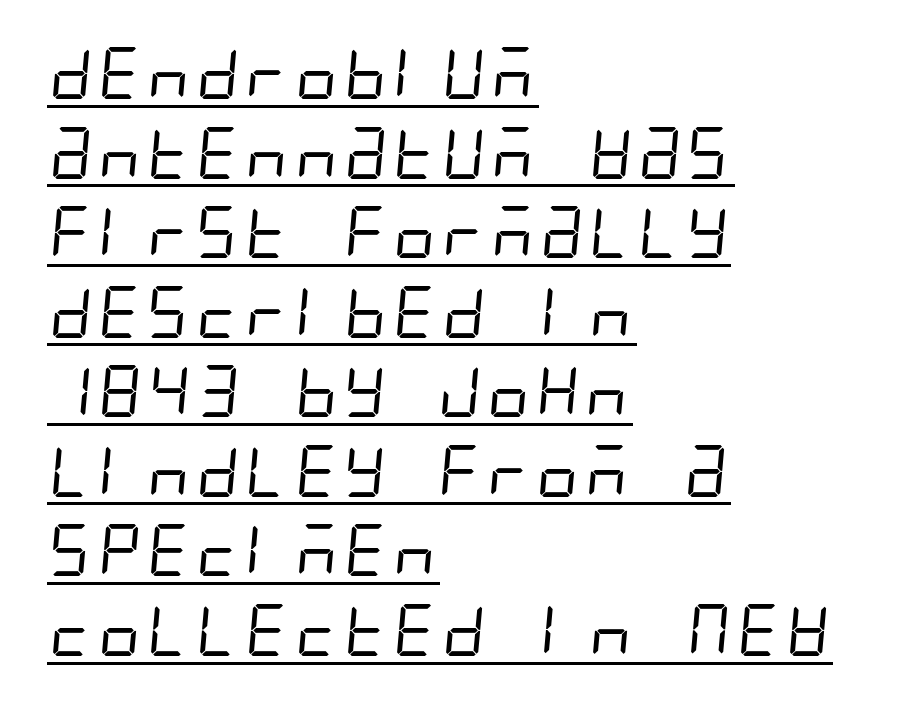
{"serif": "no", "bold": "no", "weight": "regular", "width": "condensed", "stroke_contrast": "low", "x_height": "large", "underline": "yes", "align": "left", "line_spacing": "normal", "line_spacing_ratio": 1.53, "letter_spacing": "normal", "letter_spacing_em": 0.0, "glyph_px": 52}
